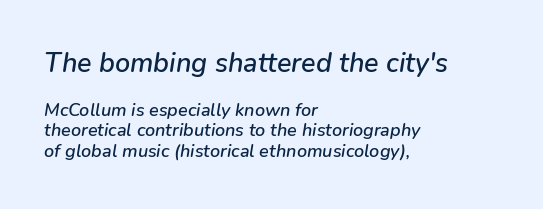
{"italic": "yes", "lean": "right", "slant_degrees": 9, "underline": "no", "align": "left", "line_spacing": "tight", "line_spacing_ratio": 1.15, "letter_spacing": "normal", "letter_spacing_em": 0.0, "larger_block": "first", "size_ratio": 1.5, "glyph_px": 27}
